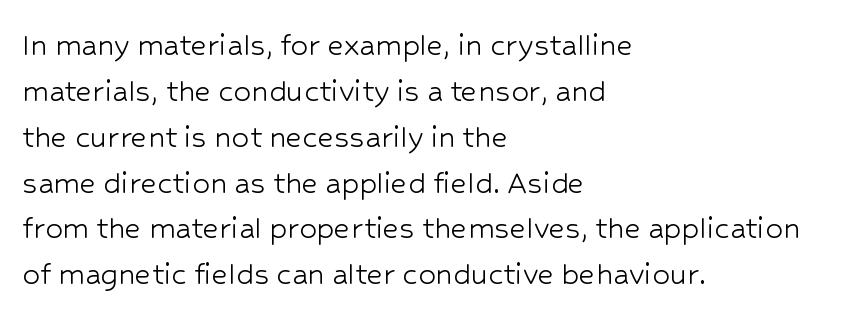
A roman cut, with each character standing at attention. The font family rendered here belongs to the sans-serif group. Here the designer chose a conventional face with non-uniform glyph widths. Honestly, there is no underline to notice here at all. Unbolded letterforms with no extra heft.
